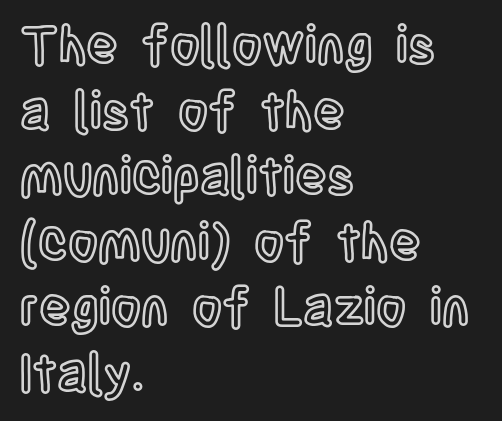
The image shows 52 px condensed type, upright; set left-aligned, normal line spacing (1.26x), normal letter spacing, not underlined; a large x-height.
